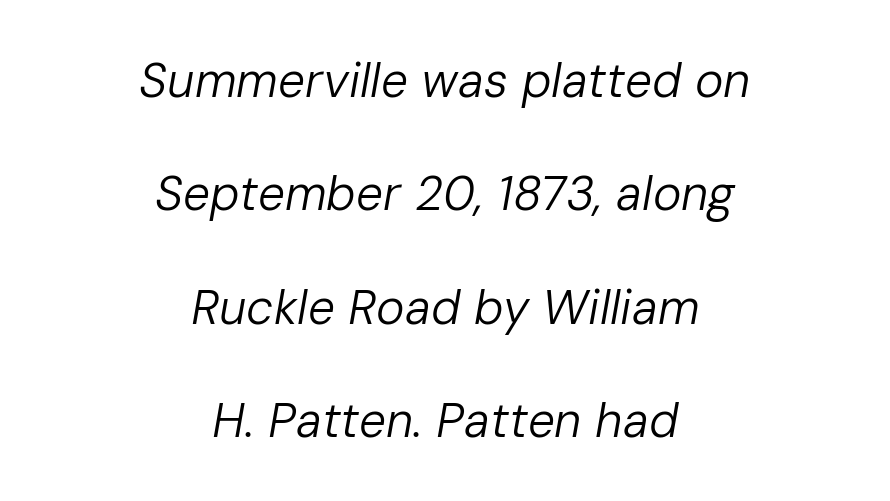
The image shows 48 px regular-weight type, italic (leaning right); set centered, loose line spacing (2.36x), normal letter spacing, not underlined; low stroke contrast and a medium x-height.
